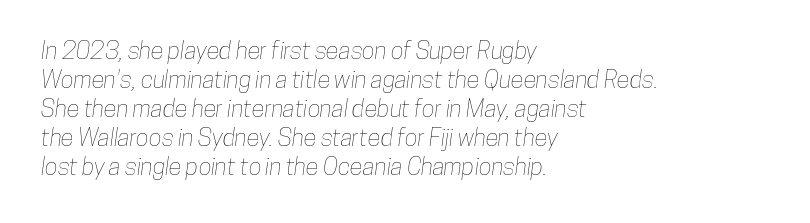
{"underline": "no", "align": "left", "line_spacing_ratio": 1.21, "letter_spacing": "normal", "letter_spacing_em": 0.0, "glyph_px": 24}
